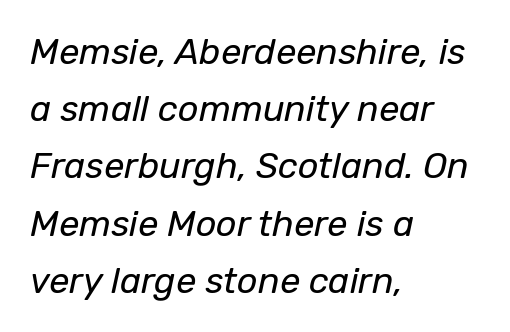
The image shows 36 px regular-weight type, italic (leaning right); set left-aligned, normal line spacing (1.59x), normal letter spacing, not underlined; low stroke contrast and a medium x-height.
